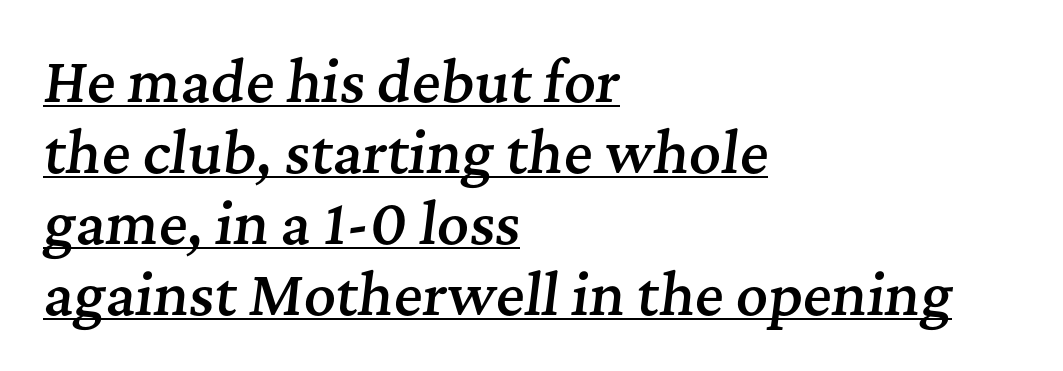
Q: Is the text bold? A: Semi-bold.
Q: Is the text italic (slanted)? A: Yes, it leans right by about 7 degrees.
Q: Is the typeface a serif or a sans-serif typeface? A: Serif.
Q: Is the text underlined? A: Yes.
Q: How is the paragraph aligned? A: Left-aligned.
Q: Is the spacing between letters normal or unusually wide? A: Normal.
Q: Is the spacing between lines tight, normal or loose? A: Normal.
Q: Width (condensed, normal, or wide)? A: Normal.
Q: Stroke contrast? A: Medium.
Q: x-height? A: Medium.
Q: Monospaced? A: No.
